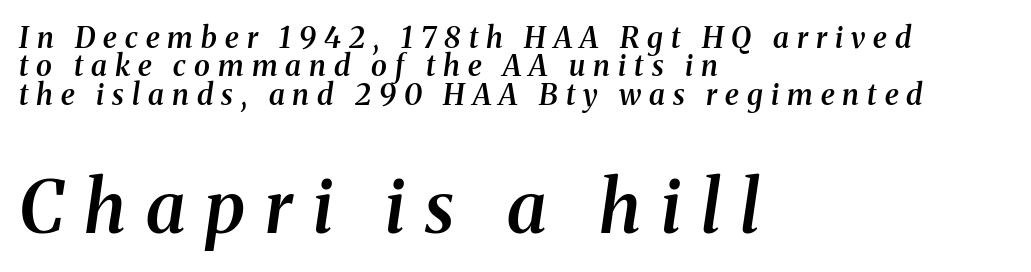
This sample uses a serif face. Look at the stroke-to-counter ratio: somewhat heavy, a semibold. A typesetter would call this proportional, since set widths differ per character. The text block is weighted toward the left margin, trailing off unevenly rightward. These lines have a slow, spaced-out rhythm from letter to letter. Between these two stacked blocks, the lower one wins on size.
